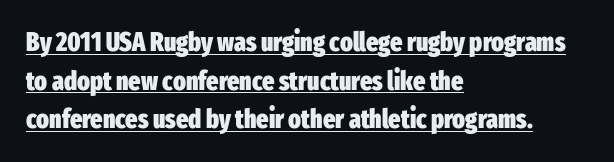
Each word holds together tightly as a unit, with standard inter-letter gaps. The specimen reads as upright at a glance. The strokes are fattened all the way to bold. Does the leading feel generous? No, just average. The lines are quadded left. Does a line run under the words? Yes, clearly.
